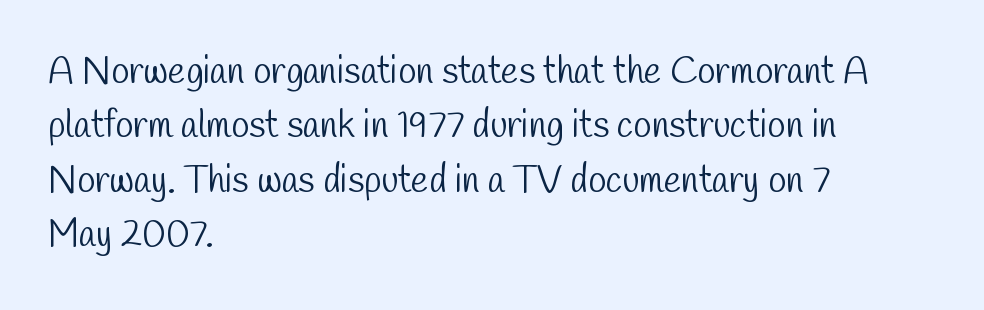
Stroke mass is kept to a normal reading level or below. Underlining? Definitely not there. The passage shown has conventional tracking throughout. Line beginnings align vertically; line endings do not.
